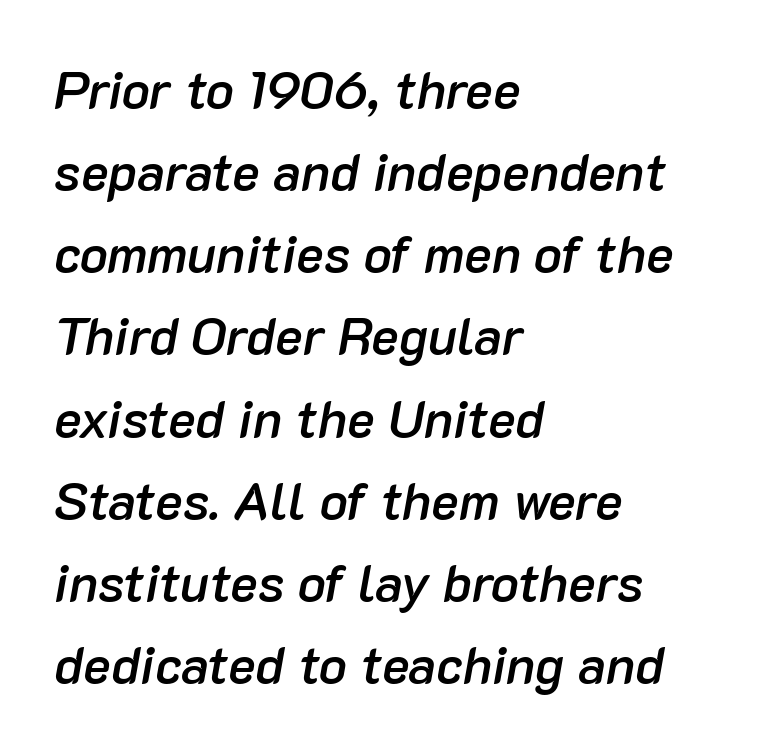
Does the leading feel generous? No, just average. Note the varied advance widths — an 'i' is clearly narrower than an 'm'. Look at the tracking — it's just the regular setting, nothing added. The typesetter chose a ragged-right arrangement here. Tall strokes in this sample are angled rather than plumb.
